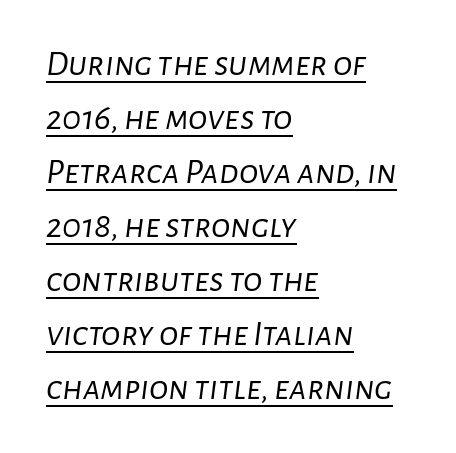
The image shows 36 px light type, italic (leaning right); set left-aligned, normal line spacing (1.5x), normal letter spacing, underlined; low stroke contrast and a medium x-height.
